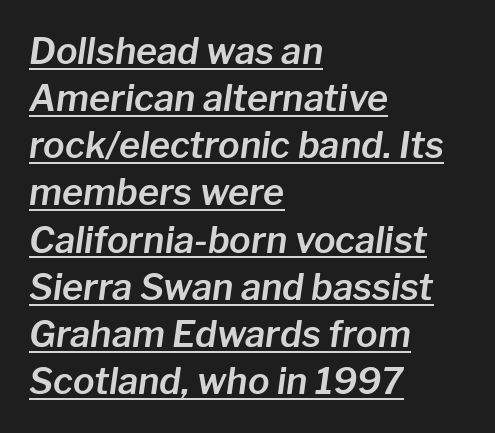
The image shows 36 px text type, italic (leaning right); set left-aligned, normal line spacing (1.31x), normal letter spacing, underlined; low stroke contrast and a medium x-height.
